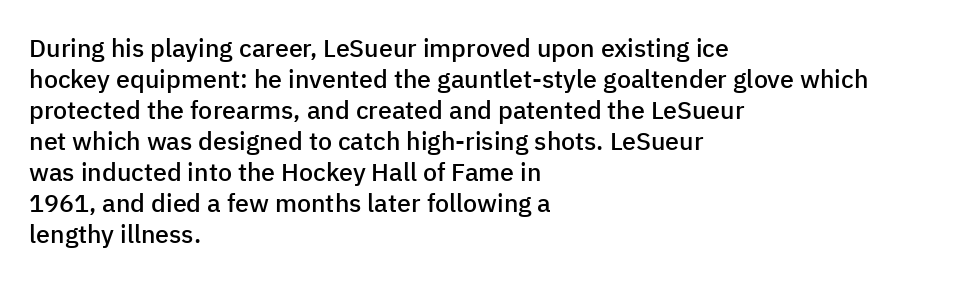
The image shows 25 px text type, upright; set left-aligned, line spacing 1.24x, normal letter spacing, not underlined.
